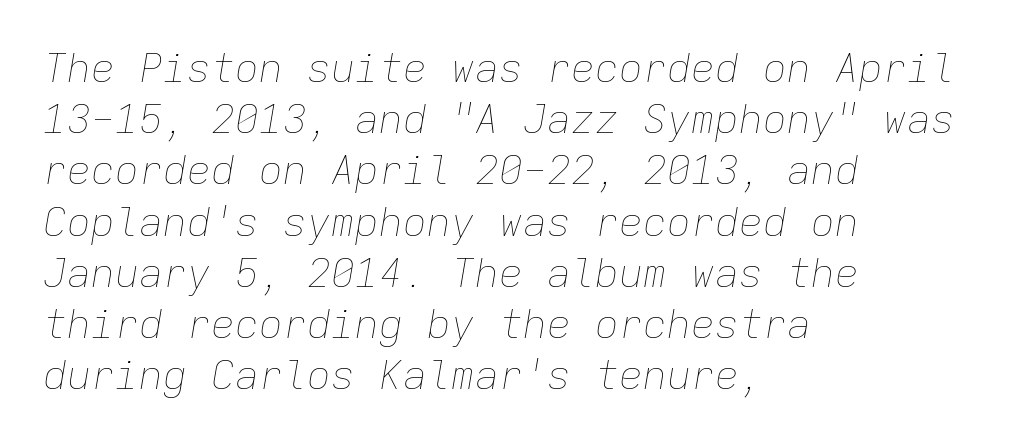
Is this a heavy cut? Hardly; it is regular or lighter. Just letters on the line, the space beneath them empty. This is oblique type, the kind used for emphasis or titles. Note the uniform advance width — an 'i' takes as much space as an 'm'.
